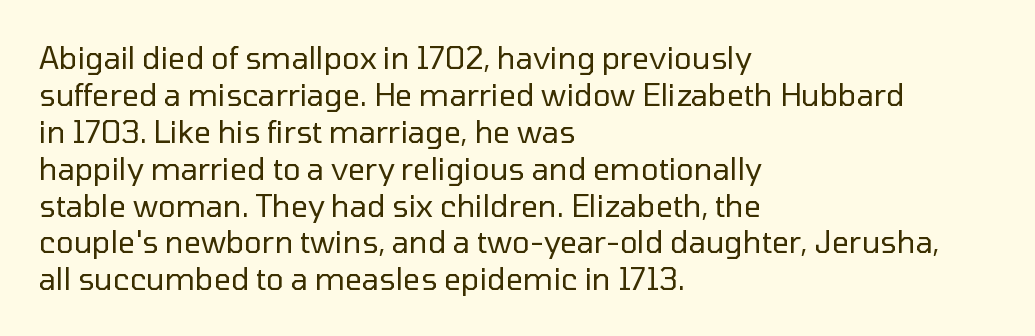
Descender tails drop into unmarked territory. The rendering shows plain stroke endings on the letterforms — a sans-serif design. Weight class: somewhere from thin through regular. No italicization has been applied; the sample stays upright.
